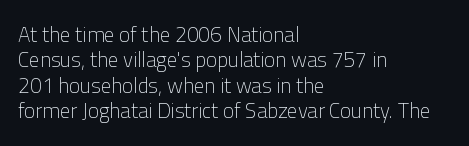
Q: Is the text bold? A: No.
Q: Is the text italic (slanted)? A: No, it is upright.
Q: Is the text underlined? A: No.
Q: How is the paragraph aligned? A: Left-aligned.
Q: Is the spacing between letters normal or unusually wide? A: Normal.
